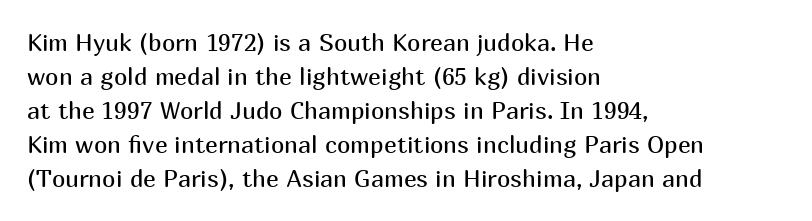
Just letters on the line, the space beneath them empty. The lines sit at an ordinary, default distance from one another. Reading down the block, your eye returns to a fixed left position each line. Think standard paragraph weight, or any step lighter than that.
